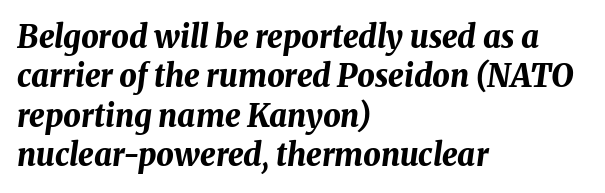
The image shows 31 px bold type, italic (leaning right); set left-aligned, normal line spacing (1.27x), normal letter spacing, not underlined; medium stroke contrast and a medium x-height.
